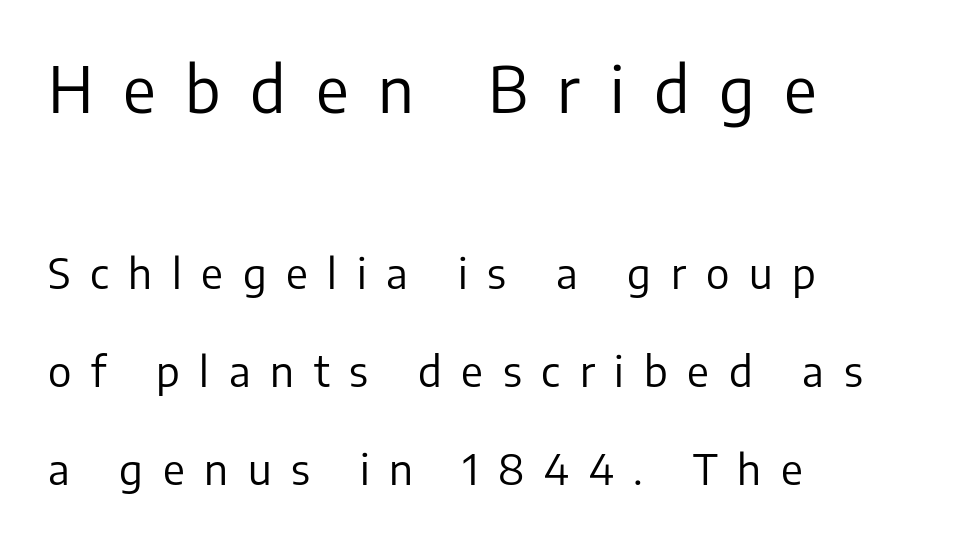
You can tell it's not italic because the verticals are truly vertical. A bare baseline throughout the passage. No extra ink here — the face is not bold. Size contrast runs from large at the top to small at the bottom. A typesetter would call this proportional, since set widths differ per character.
